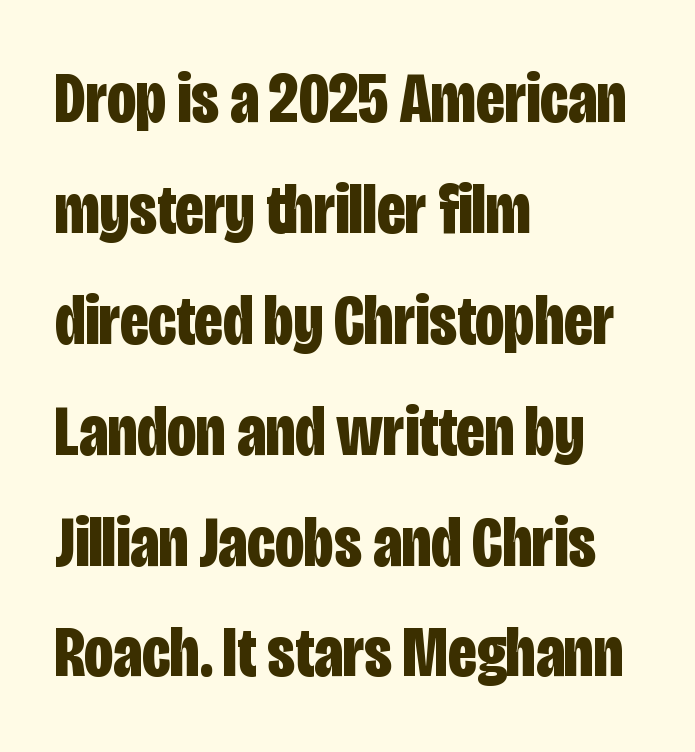
{"serif": "no", "italic": "no", "bold": "yes", "weight": "bold", "width": "condensed", "stroke_contrast": "low", "x_height": "large", "monospaced": "no", "underline": "no", "align": "left", "line_spacing": "normal", "line_spacing_ratio": 1.54, "letter_spacing": "normal", "letter_spacing_em": 0.0, "glyph_px": 72}
